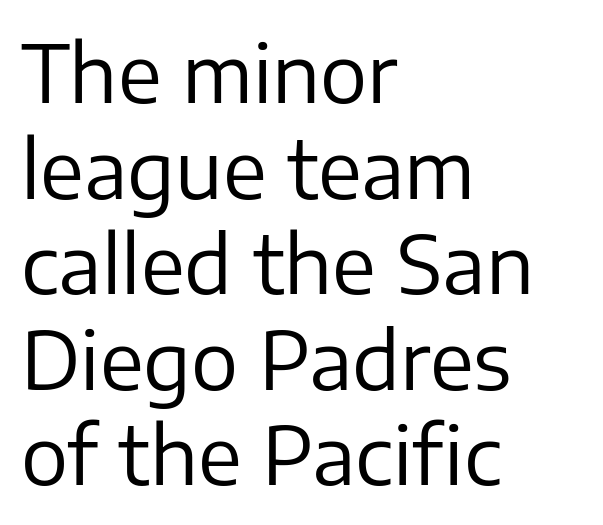
Q: Is the text bold? A: No.
Q: Is the text italic (slanted)? A: No, it is upright.
Q: Is the typeface a serif or a sans-serif typeface? A: Sans-serif.
Q: Is the text underlined? A: No.
Q: How is the paragraph aligned? A: Left-aligned.
Q: Is the spacing between letters normal or unusually wide? A: Normal.
Q: Width (condensed, normal, or wide)? A: Normal.
Q: Stroke contrast? A: Low.
Q: x-height? A: Medium.
Q: Monospaced? A: No.
